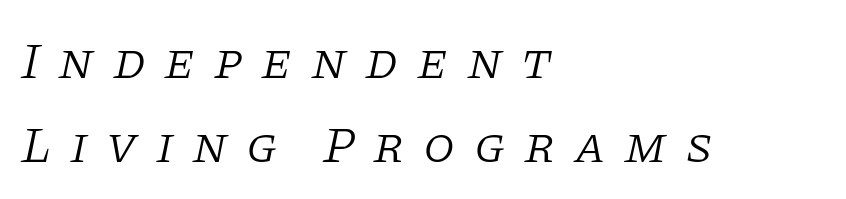
Q: Is the text bold? A: No.
Q: Is the text italic (slanted)? A: Yes, it leans right by about 11 degrees.
Q: Is the typeface a serif or a sans-serif typeface? A: Serif.
Q: Is the text underlined? A: No.
Q: How is the paragraph aligned? A: Left-aligned.
Q: Is the spacing between letters normal or unusually wide? A: Unusually wide.
Q: Is the spacing between lines tight, normal or loose? A: Normal.
Q: Width (condensed, normal, or wide)? A: Normal.
Q: Stroke contrast? A: Low.
Q: x-height? A: Large.
Q: Monospaced? A: No.
